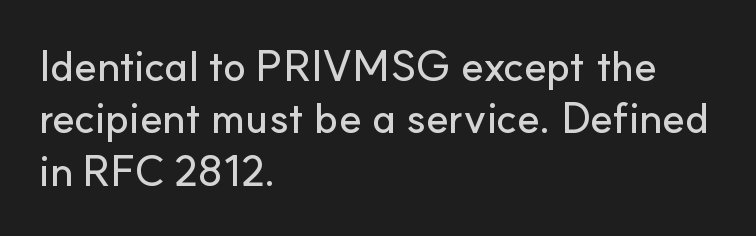
What's the leading like? Ordinary, nothing unusual. The passage shown is typeset with a sans-serif family. The rendering uses natural spacing where letterforms have individual widths. Descenders hang freely into open space. Tracking value appears to be zero — textbook default spacing. You can tell it's not italic because the verticals are truly vertical.
